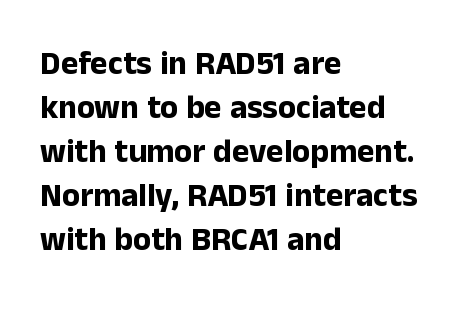
Q: Is the text bold? A: Yes.
Q: Is the text italic (slanted)? A: No, it is upright.
Q: Is the typeface a serif or a sans-serif typeface? A: Sans-serif.
Q: Is the text underlined? A: No.
Q: How is the paragraph aligned? A: Left-aligned.
Q: Is the spacing between letters normal or unusually wide? A: Normal.
Q: Is the spacing between lines tight, normal or loose? A: Normal.
Q: Width (condensed, normal, or wide)? A: Normal.
Q: Stroke contrast? A: Low.
Q: x-height? A: Medium.
Q: Monospaced? A: No.
